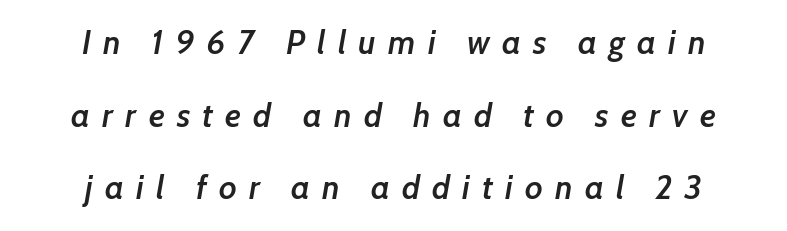
Each line is balanced around a shared central axis. A typesetter would call this leading open, well beyond the default. Note the varied advance widths — an 'i' is clearly narrower than an 'm'. Observe the wide spacing: letters keep a clear distance from each other. Compared with ordinary roman type, these characters are visibly tilted.
